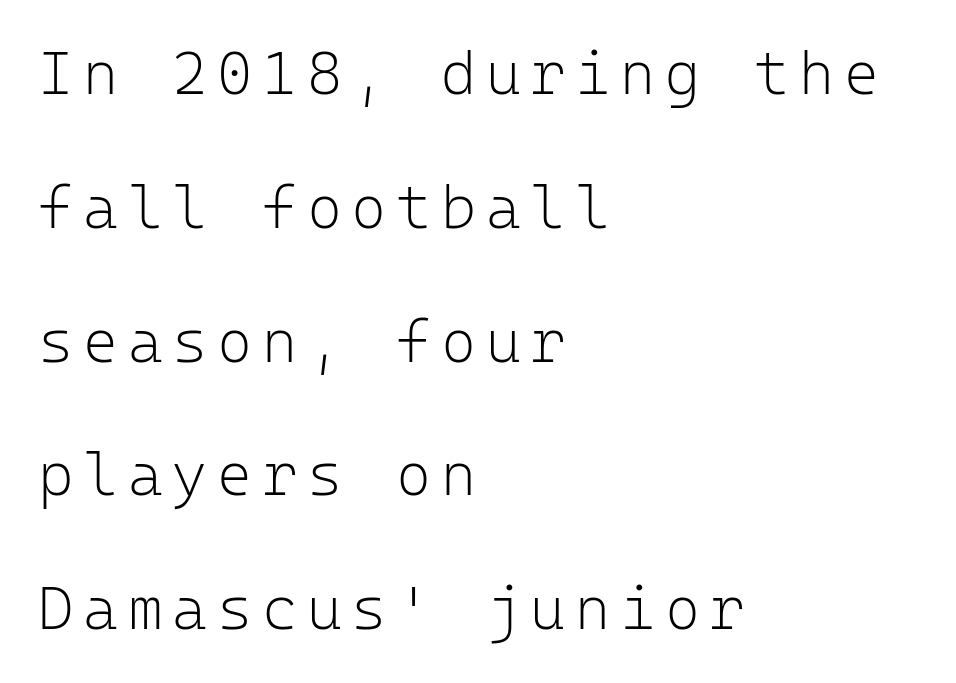
Q: Is the text bold? A: No.
Q: Is the text italic (slanted)? A: No, it is upright.
Q: Is the typeface a serif or a sans-serif typeface? A: Sans-serif.
Q: Is the text underlined? A: No.
Q: How is the paragraph aligned? A: Left-aligned.
Q: Is the spacing between lines tight, normal or loose? A: Loose.
Q: Width (condensed, normal, or wide)? A: Normal.
Q: Stroke contrast? A: Low.
Q: x-height? A: Medium.
Q: Monospaced? A: Yes.
